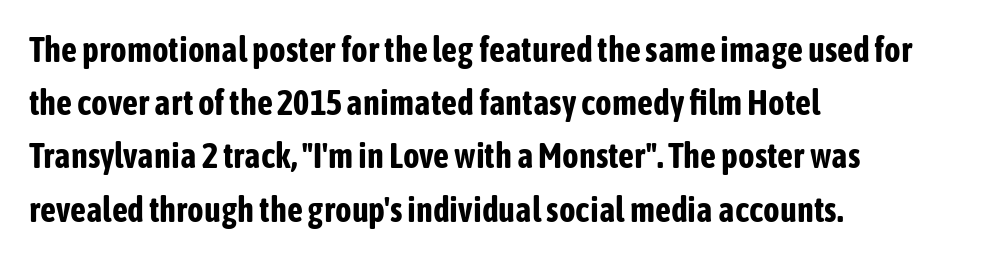
The image shows 35 px bold, condensed sans-serif type, upright; set left-aligned, normal line spacing (1.52x), normal letter spacing, not underlined; low stroke contrast and a medium x-height.
